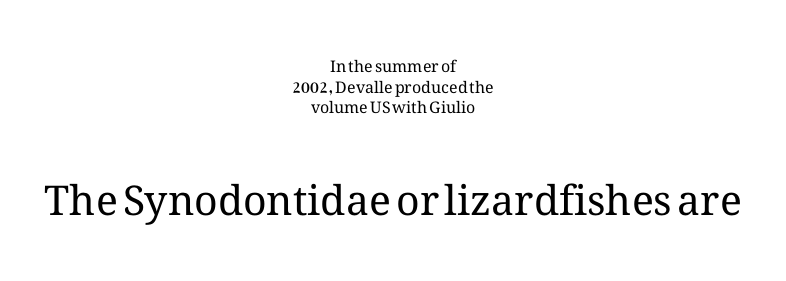
{"italic": "no", "bold": "no", "weight": "regular", "width": "normal", "stroke_contrast": "medium", "x_height": "medium", "monospaced": "no", "underline": "no", "align": "center", "line_spacing": "normal", "line_spacing_ratio": 1.29, "letter_spacing": "normal", "letter_spacing_em": 0.0, "larger_block": "second", "size_ratio": 2.56, "glyph_px": 41}
